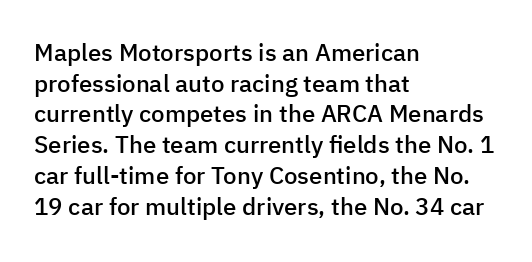
{"italic": "no", "bold": "semi", "underline": "no", "align": "left", "line_spacing": "normal", "line_spacing_ratio": 1.28, "letter_spacing": "normal", "letter_spacing_em": 0.0, "glyph_px": 24}
